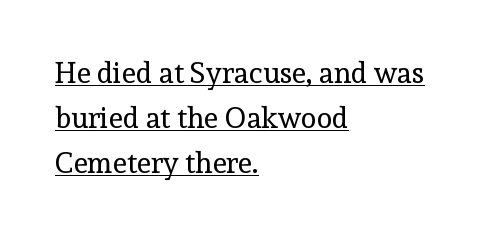
The image shows 29 px regular-weight serif type, upright; set left-aligned, normal line spacing (1.55x), normal letter spacing, underlined; a medium x-height.
